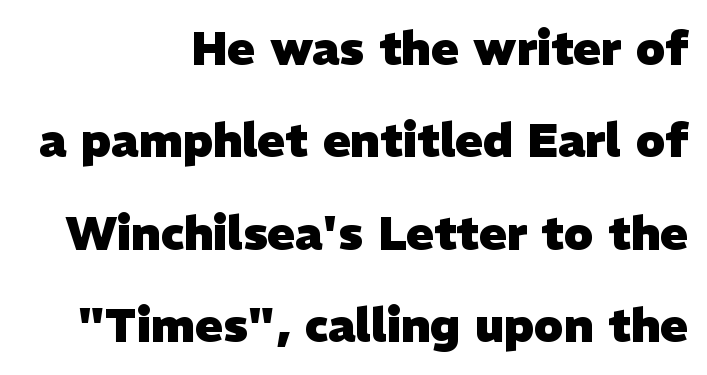
The image shows 46 px heavy sans-serif type; set right-aligned, loose line spacing (2.01x), normal letter spacing, not underlined; low stroke contrast and a medium x-height.
